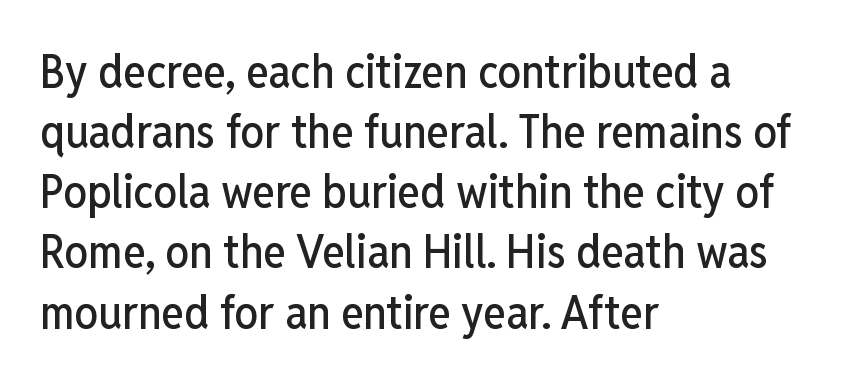
Vertical spacing — default. Spacing verdict: proportional, widths tailored to each character. Classification — sans serif. The letterforms sit shoulder to shoulder at normal distance. Posture: vertical. The lines in this sample share a left origin and differ only in where they stop.
